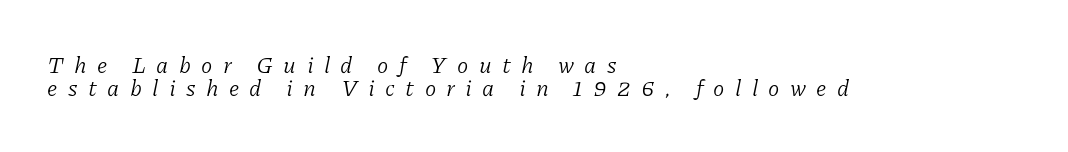
The image shows 23 px text type, italic (leaning right); set left-aligned, tight line spacing (1.02x), unusually wide letter spacing (+0.45 em), not underlined.
